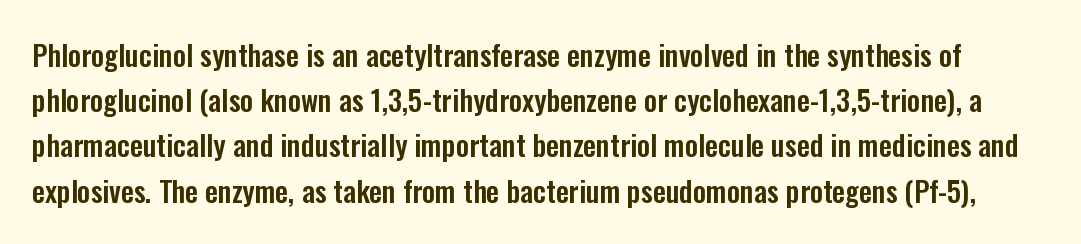
Summary of vertical rhythm: regular, with standard interline spacing. Quick note: underline off. You could not count columns in this text — the font is proportionally spaced. Between one letter and the next there's only the usual sliver of space. The letters stand upright; this is a roman face.
